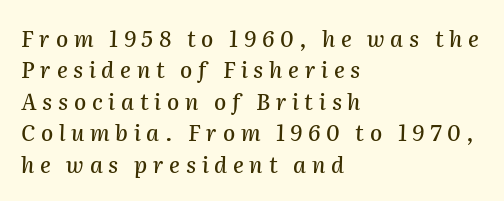
{"italic": "yes", "lean": "right", "slant_degrees": 2, "underline": "no", "align": "left", "line_spacing": "normal", "line_spacing_ratio": 1.43, "letter_spacing": "wide", "letter_spacing_em": 0.26, "glyph_px": 22}
